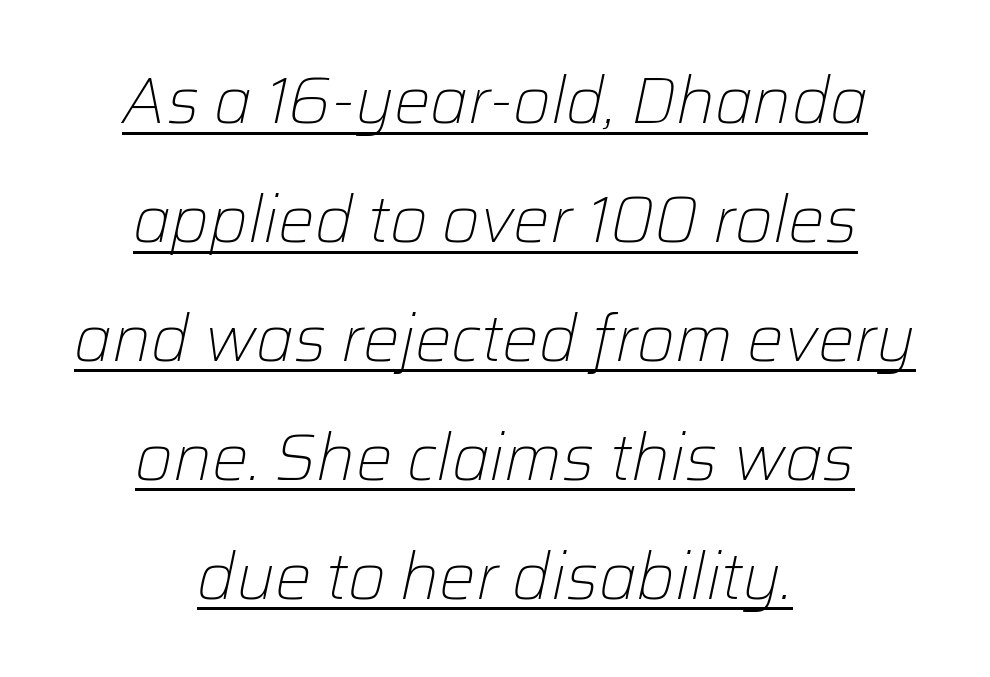
The image shows 65 px light type, italic (leaning right); set centered, line spacing 1.83x, normal letter spacing, underlined; low stroke contrast and a medium x-height.
